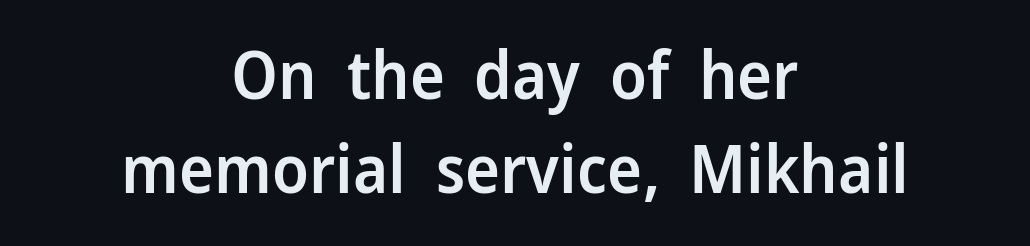
The image shows 66 px semibold sans-serif type, upright; set centered, normal line spacing (1.43x), normal letter spacing, not underlined; low stroke contrast and a medium x-height.
